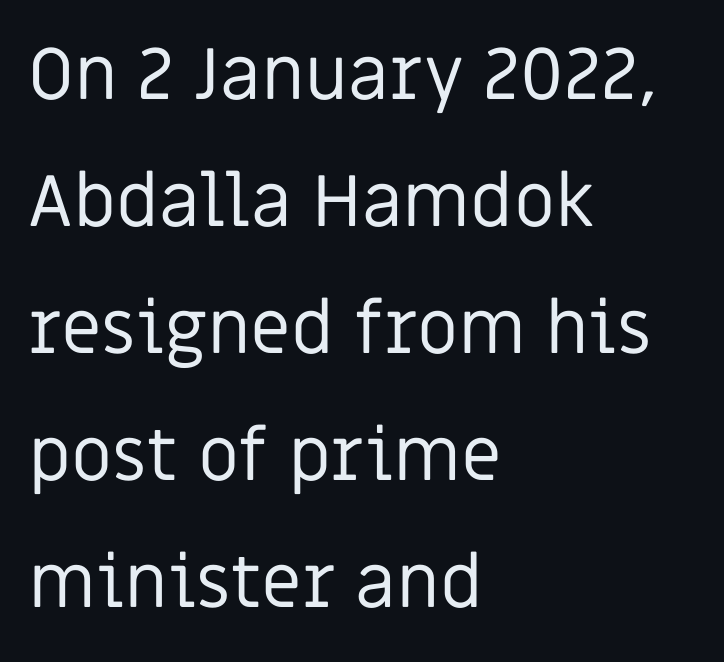
The letterforms sit at book weight or below. This is roman type, the default non-slanted kind. Are there feet on the stems? There aren't — it's a sans. Words appear dense and cohesive because spacing is normal.
